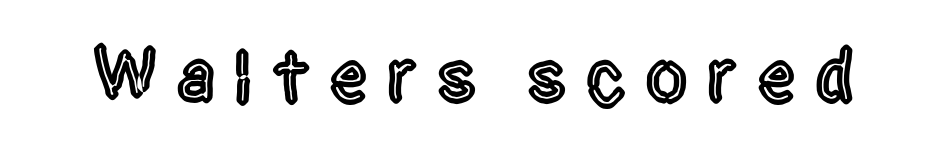
The image shows 76 px condensed sans-serif type, upright; set unusually wide letter spacing (+0.25 em), not underlined; a large x-height.
